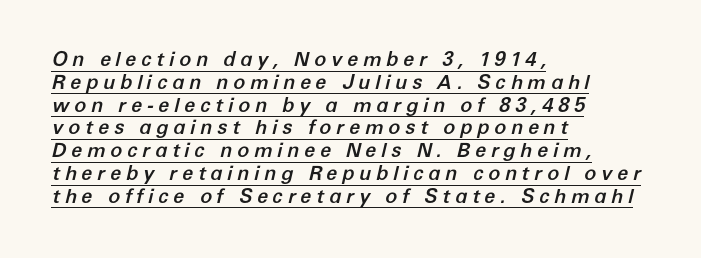
The lines are packed closely together with very little leading. Reading down the block, your eye returns to a fixed left position each line. The lettering is marked with a stroke running underneath it. The face used here has a pronounced slope to its letters. The face used here is rendered with a markedly widened letterfit.
